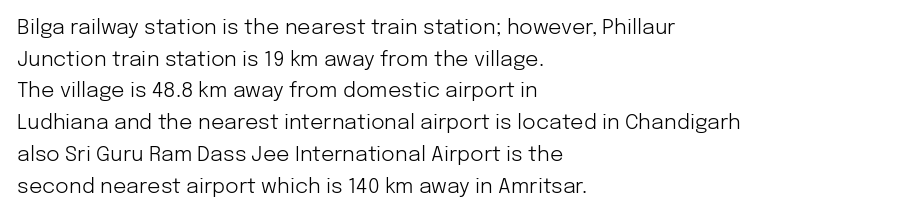
Q: Is the text bold? A: No.
Q: Is the text italic (slanted)? A: No, it is upright.
Q: Is the text underlined? A: No.
Q: How is the paragraph aligned? A: Left-aligned.
Q: Is the spacing between letters normal or unusually wide? A: Normal.
Q: Is the spacing between lines tight, normal or loose? A: Normal.
